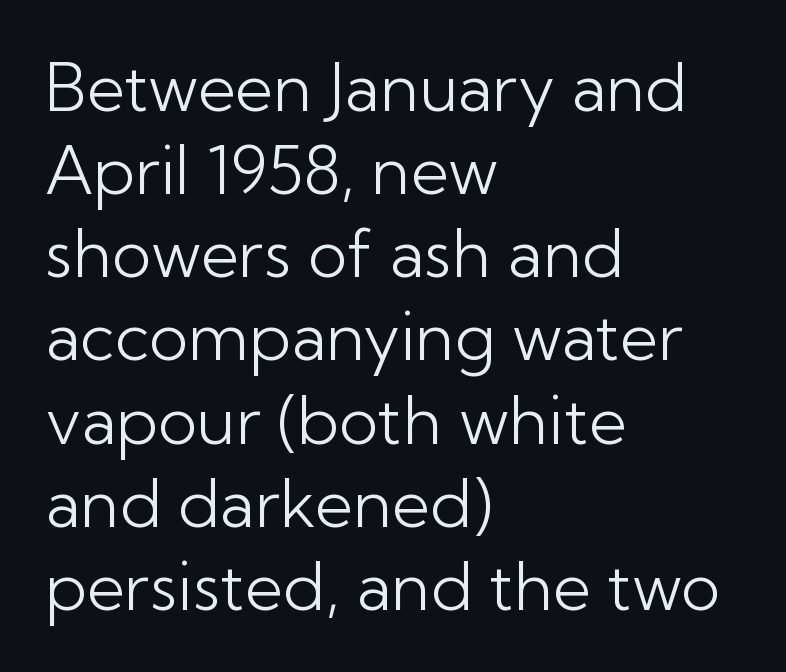
Q: Is the text bold? A: No.
Q: Is the text italic (slanted)? A: No, it is upright.
Q: Is the typeface a serif or a sans-serif typeface? A: Sans-serif.
Q: Is the text underlined? A: No.
Q: How is the paragraph aligned? A: Left-aligned.
Q: Is the spacing between letters normal or unusually wide? A: Normal.
Q: Is the spacing between lines tight, normal or loose? A: Normal.
Q: Width (condensed, normal, or wide)? A: Normal.
Q: Stroke contrast? A: Low.
Q: x-height? A: Medium.
Q: Monospaced? A: No.
